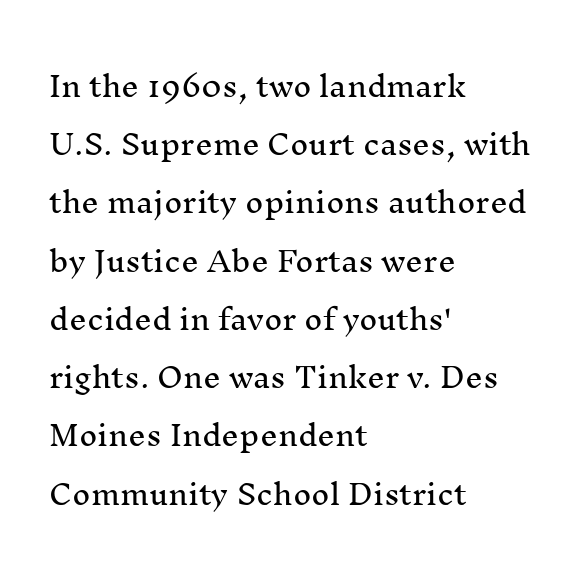
{"serif": "yes", "italic": "no", "width": "normal", "stroke_contrast": "medium", "x_height": "medium", "monospaced": "no", "underline": "no", "align": "left", "line_spacing": "loose", "line_spacing_ratio": 2.08, "letter_spacing": "normal", "letter_spacing_em": 0.0, "glyph_px": 28}
